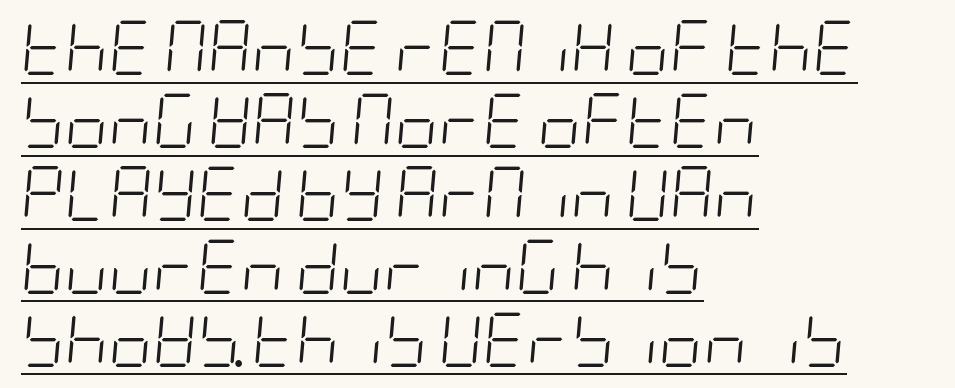
Q: Is the text bold? A: No.
Q: Is the text italic (slanted)? A: Yes, it leans right by about 5 degrees.
Q: Is the text underlined? A: Yes.
Q: How is the paragraph aligned? A: Left-aligned.
Q: Is the spacing between letters normal or unusually wide? A: Normal.
Q: Is the spacing between lines tight, normal or loose? A: Normal.
Q: Width (condensed, normal, or wide)? A: Condensed.
Q: Stroke contrast? A: Low.
Q: x-height? A: Large.
